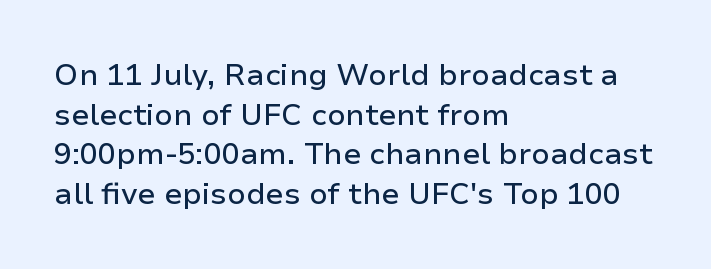
Q: Is the text italic (slanted)? A: No, it is upright.
Q: Is the typeface a serif or a sans-serif typeface? A: Sans-serif.
Q: Is the text underlined? A: No.
Q: How is the paragraph aligned? A: Left-aligned.
Q: Is the spacing between letters normal or unusually wide? A: Normal.
Q: Is the spacing between lines tight, normal or loose? A: Normal.
Q: Width (condensed, normal, or wide)? A: Normal.
Q: Stroke contrast? A: Low.
Q: x-height? A: Medium.
Q: Monospaced? A: No.
